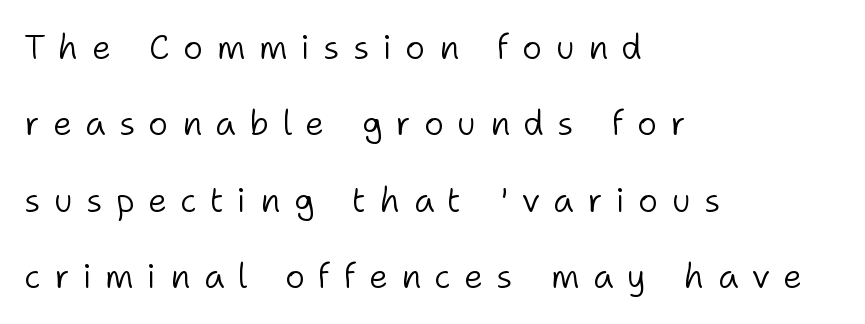
To sum up the face: it is a sans, with no serifs. The strip under each line holds only bare page. Character widths vary here, with narrow letters taking less room than wide ones. The letterforms sit at book weight or below.
